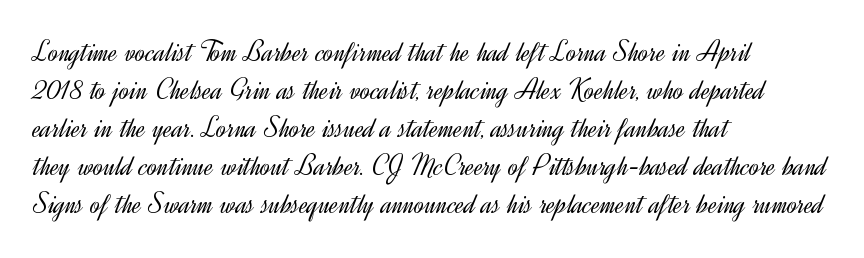
The image shows 30 px light sans-serif type; set left-aligned, normal line spacing (1.27x), normal letter spacing, not underlined; a small x-height.
